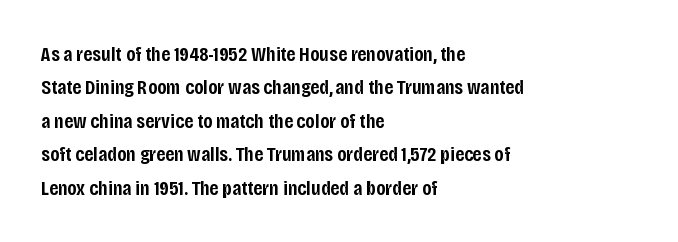
{"italic": "no", "bold": "semi", "underline": "no", "align": "left", "line_spacing": "normal", "line_spacing_ratio": 1.59, "letter_spacing": "normal", "letter_spacing_em": 0.0, "glyph_px": 21}
